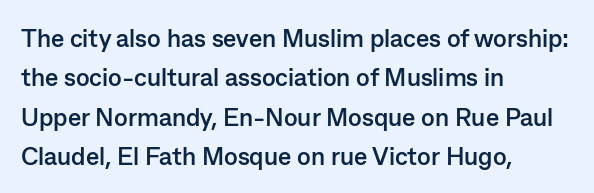
Evenly set lines give the paragraph a standard silhouette. Glance below the letters and you will spot only blank space. Typeset ragged right — the left edge is the straight one. This sample uses plain, unmodified letter spacing. Style check: upright. I'd describe the lettering as bold — thick and assertive.
